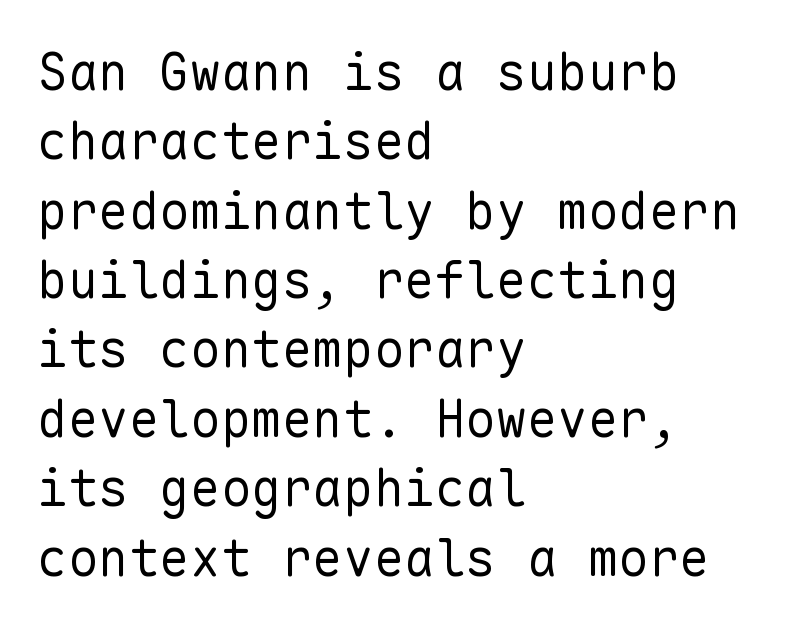
{"serif": "no", "italic": "no", "bold": "no", "weight": "regular", "width": "normal", "stroke_contrast": "low", "x_height": "medium", "monospaced": "yes", "underline": "no", "align": "left", "line_spacing": "normal", "line_spacing_ratio": 1.36, "letter_spacing": "normal", "letter_spacing_em": 0.0, "glyph_px": 51}
